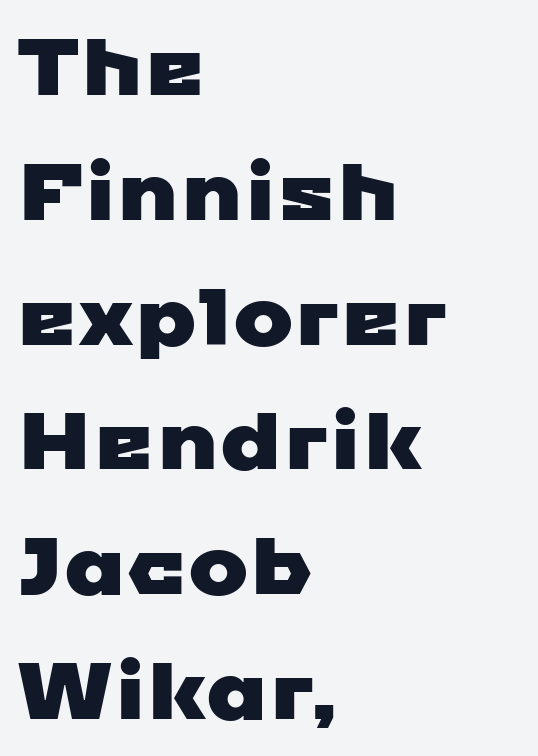
{"serif": "no", "width": "wide", "stroke_contrast": "low", "x_height": "medium", "monospaced": "no", "underline": "no", "align": "left", "line_spacing": "normal", "line_spacing_ratio": 1.56, "letter_spacing": "normal", "letter_spacing_em": 0.0, "glyph_px": 80}
